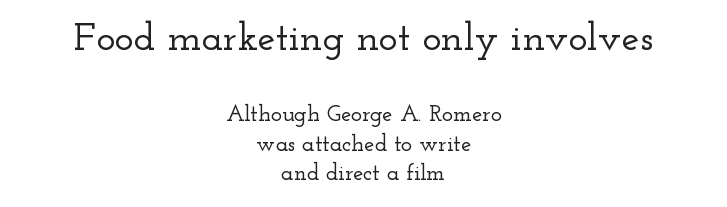
Do the characters align in a grid? No, the font is proportional. Top chunk: large. Bottom chunk: small. The rendering uses a moderate line-height, typical for paragraphs. Default kerning and tracking; the words read as compact shapes. Leftover space on each line is divided equally before and after the words. Small tapered or slab feet sit at the stroke ends, so this counts as serif.
